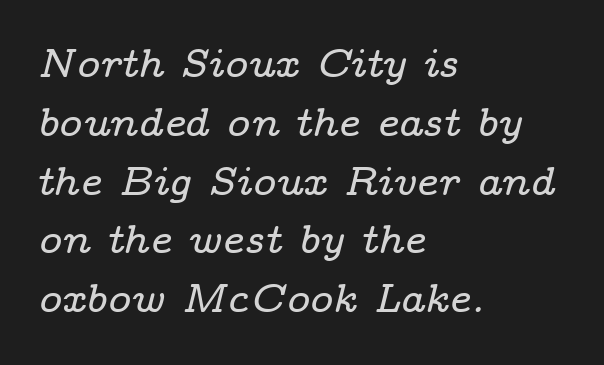
The image shows 40 px wide serif type, italic (leaning right); set left-aligned, normal line spacing (1.47x), normal letter spacing, not underlined; low stroke contrast and a medium x-height.
